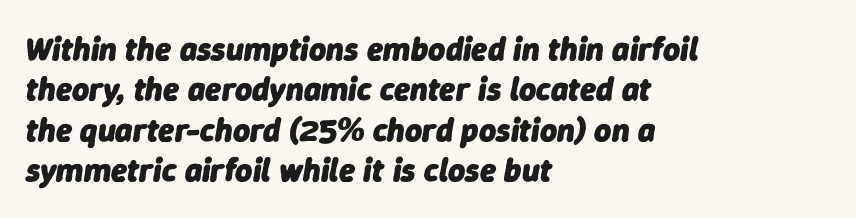
Posture: slanted. These lines keep a tight, regular rhythm from letter to letter. These lines stack with their left ends in a neat column. Varying glyph widths throughout — classic text-font behaviour.
